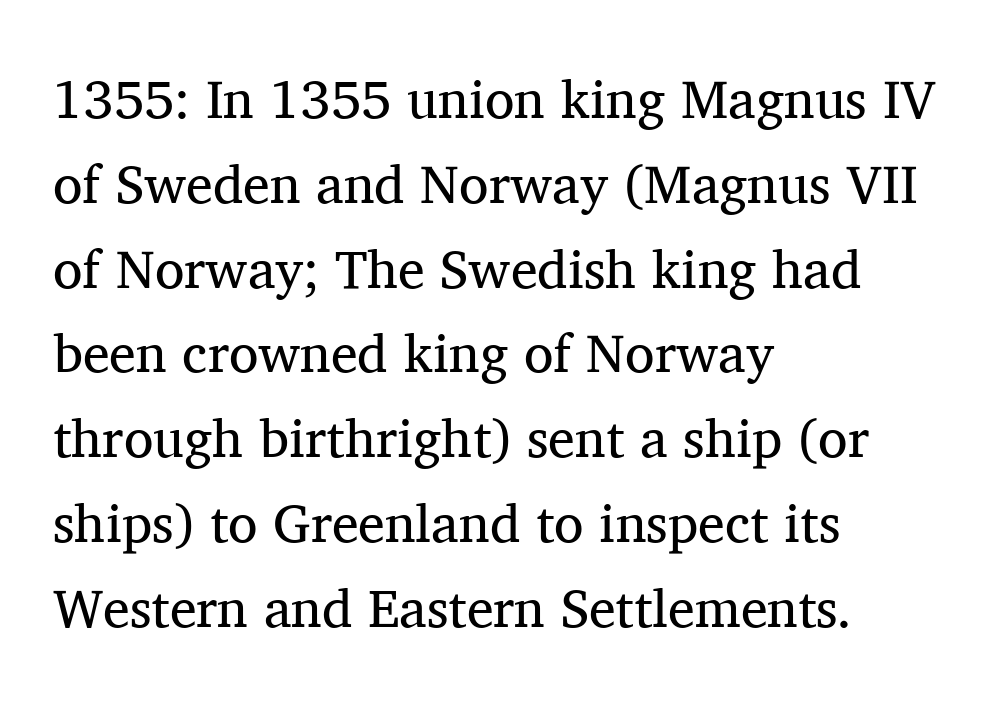
The image shows 54 px regular-weight serif type, upright; set left-aligned, normal line spacing (1.57x), normal letter spacing, not underlined; medium stroke contrast and a medium x-height.
